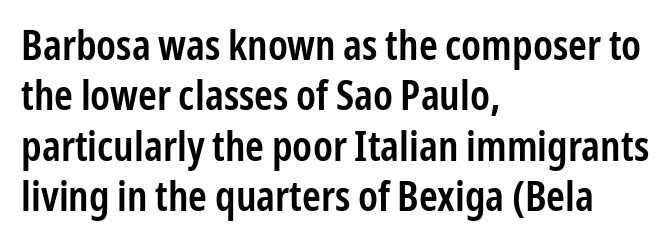
Q: Is the text bold? A: Semi-bold.
Q: Is the text italic (slanted)? A: No, it is upright.
Q: Is the typeface a serif or a sans-serif typeface? A: Sans-serif.
Q: Is the text underlined? A: No.
Q: How is the paragraph aligned? A: Left-aligned.
Q: Is the spacing between letters normal or unusually wide? A: Normal.
Q: Width (condensed, normal, or wide)? A: Condensed.
Q: Stroke contrast? A: Low.
Q: x-height? A: Medium.
Q: Monospaced? A: No.
